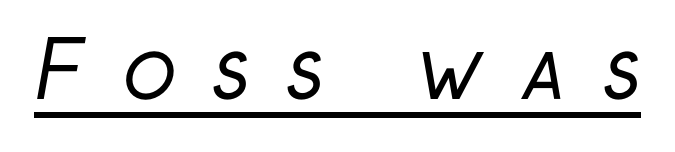
{"serif": "no", "bold": "no", "weight": "regular", "width": "normal", "stroke_contrast": "low", "x_height": "medium", "monospaced": "no", "underline": "yes", "letter_spacing": "wide", "letter_spacing_em": 0.47, "glyph_px": 78}
